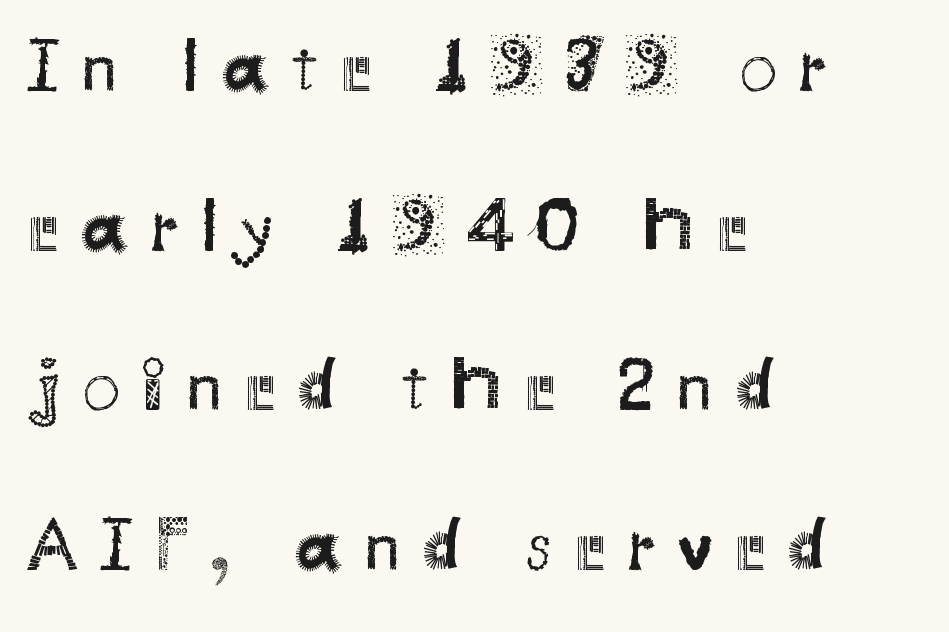
Italic: no, the glyphs are upright roman. The typeface chosen for these lines omits serifs. Quick note: interline space is abundant. This sample uses expanded letter spacing, leaving extra air between glyphs. The face used here is proportionally spaced, like ordinary book or web type. No word sits above an underline.
